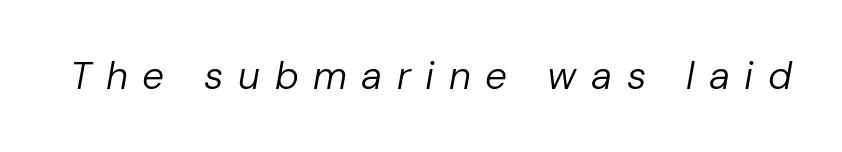
Is the stroke heavy? The answer is a plain regular-or-lighter. Unmarked baselines from the first word to the last. Short note: letters widely spaced. Think of a printed novel: that variable character pitch is what you see here. There's an unmistakable incline to the writing here.
